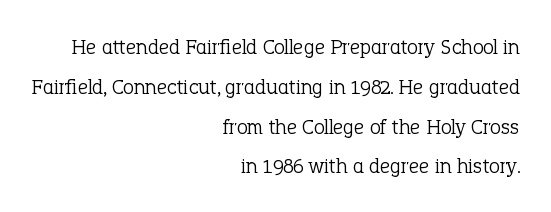
Q: Is the text bold? A: No.
Q: Is the text italic (slanted)? A: No, it is upright.
Q: Is the text underlined? A: No.
Q: How is the paragraph aligned? A: Right-aligned.
Q: Is the spacing between letters normal or unusually wide? A: Normal.
